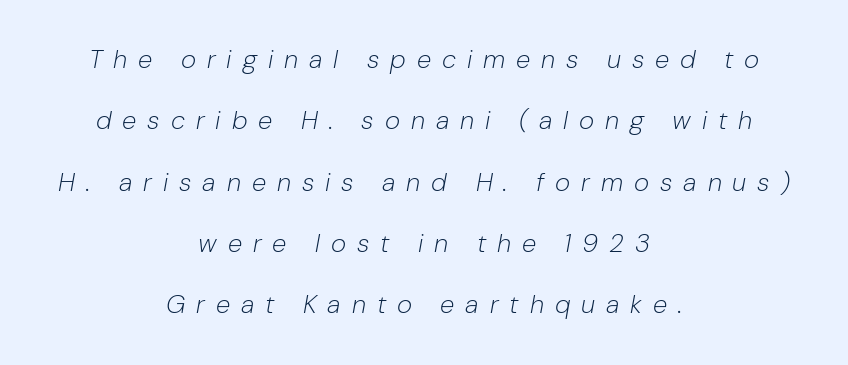
The image shows 26 px text type, italic (leaning right); set centered, loose line spacing (2.36x), unusually wide letter spacing (+0.42 em), not underlined.
